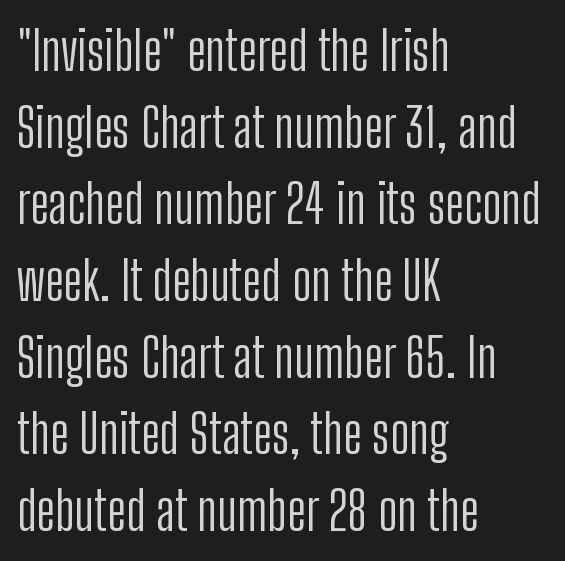
I'd call this a sans setting — the letters go barefoot. The letters advance in unequal steps, a hallmark of proportional type. The font sits on the lighter half of the weight spectrum, regular included. The passage is arranged the way most books set body copy — flush left.
